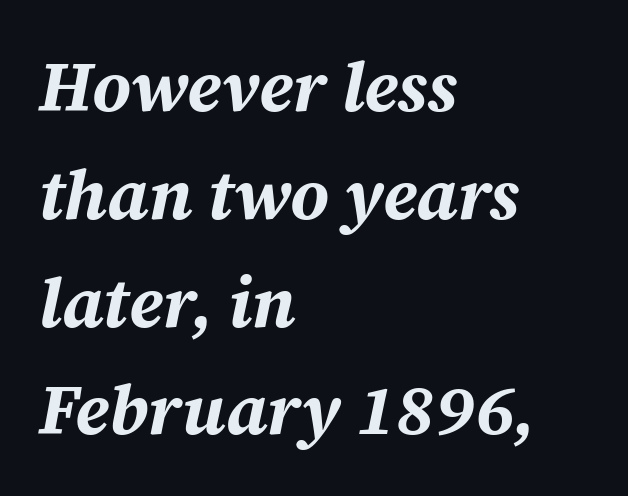
The image shows 70 px bold type, italic (leaning right); set left-aligned, normal line spacing (1.54x), normal letter spacing, not underlined; medium stroke contrast and a medium x-height.
